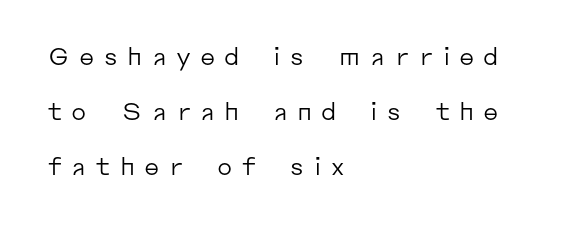
Q: Is the text bold? A: No.
Q: Is the text italic (slanted)? A: No, it is upright.
Q: Is the text underlined? A: No.
Q: How is the paragraph aligned? A: Left-aligned.
Q: Is the spacing between letters normal or unusually wide? A: Unusually wide.
Q: Is the spacing between lines tight, normal or loose? A: Loose.
